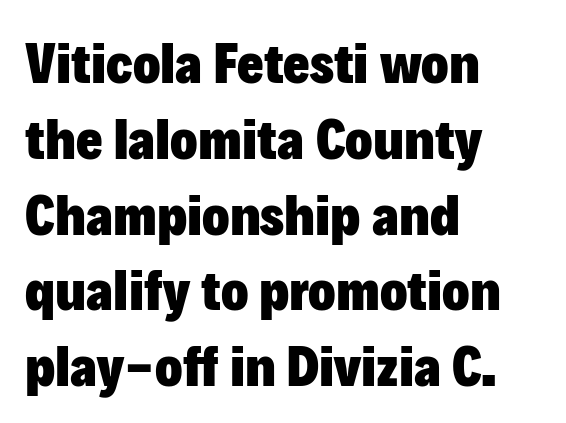
The image shows 57 px heavy sans-serif type, upright; set left-aligned, normal line spacing (1.33x), normal letter spacing, not underlined; low stroke contrast and a medium x-height.
